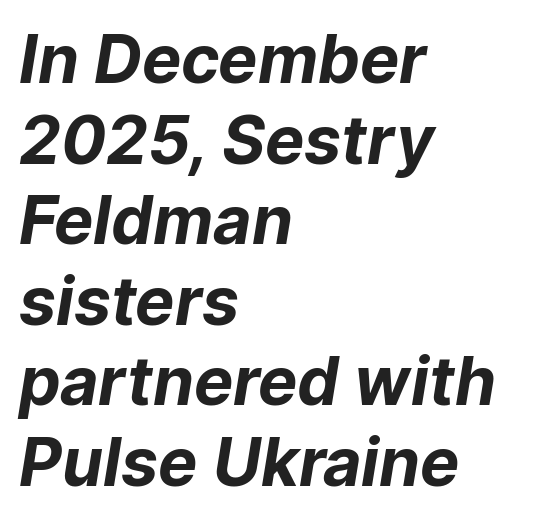
The image shows 66 px bold sans-serif type; set left-aligned, line spacing 1.22x, normal letter spacing, not underlined; low stroke contrast and a medium x-height.
